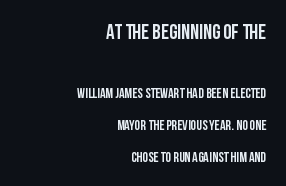
{"italic": "no", "bold": "yes", "underline": "no", "align": "right", "line_spacing": "loose", "line_spacing_ratio": 2.29, "letter_spacing": "normal", "letter_spacing_em": 0.0, "larger_block": "first", "size_ratio": 1.5, "glyph_px": 21}
